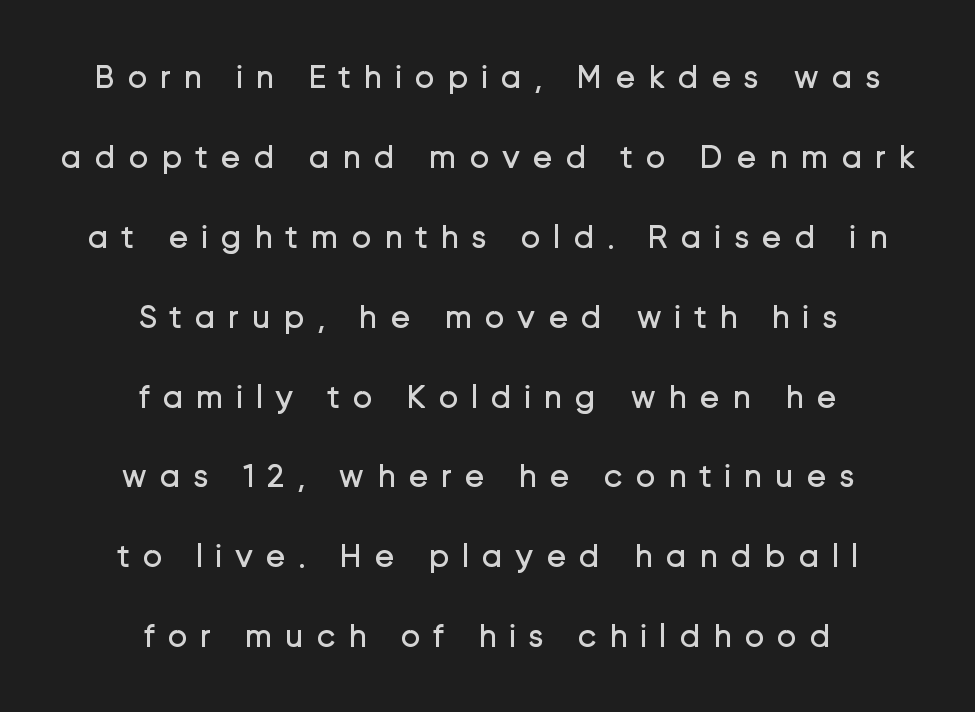
{"serif": "no", "italic": "no", "bold": "no", "weight": "regular", "width": "normal", "stroke_contrast": "low", "x_height": "medium", "monospaced": "no", "underline": "no", "align": "center", "line_spacing": "loose", "line_spacing_ratio": 2.35, "letter_spacing": "wide", "letter_spacing_em": 0.36, "glyph_px": 34}
